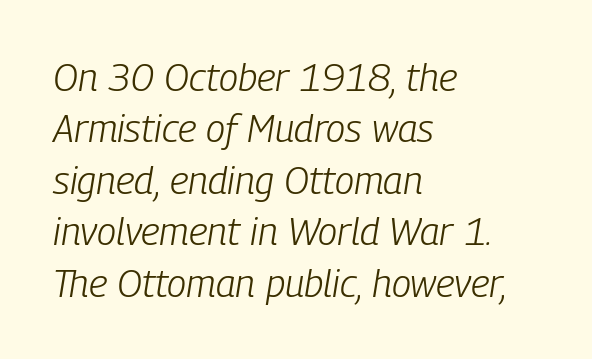
Nothing unusual about the tracking: characters are spaced as the font intends. The compositor pushed each line to the left boundary. The glyphs are unaccompanied by any horizontal stroke below them. Each stroke keeps to a modest, everyday thickness or less. Successive baselines arrive at the customary interval.
